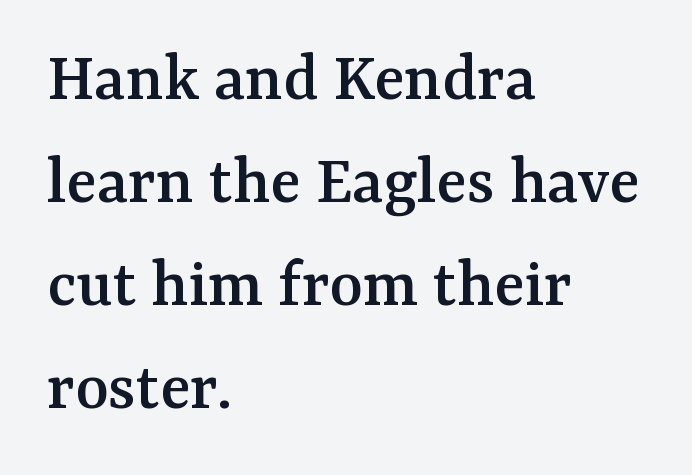
Vertically, the passage feels balanced, rows spaced as you'd expect. The text block is weighted toward the left margin, trailing off unevenly rightward. Descender tails drop into unmarked territory. Is there any slant? The stems are plumb. The letters advance in unequal steps, a hallmark of proportional type. Inter-character spacing is left at the font's built-in metrics.
